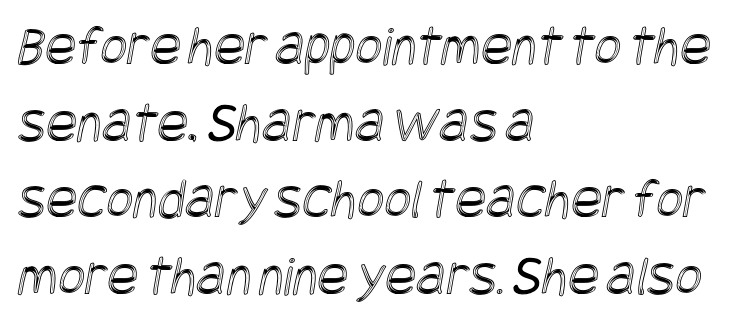
{"width": "condensed", "x_height": "large", "underline": "no", "align": "left", "line_spacing": "normal", "line_spacing_ratio": 1.32, "letter_spacing": "normal", "letter_spacing_em": 0.0, "glyph_px": 58}
